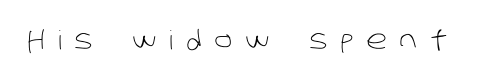
Q: Is the text bold? A: No.
Q: Is the text underlined? A: No.
Q: Is the spacing between letters normal or unusually wide? A: Unusually wide.
